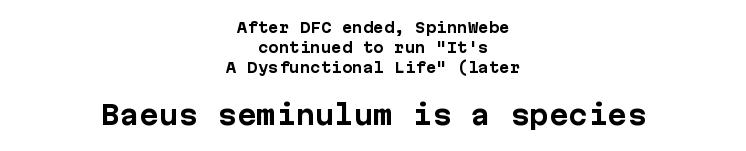
In terms of weight, the rendering is a true, heavy bold. Each new line begins a customary step beneath the previous one. Words float on clear page, feet unadorned. Teacher's note: observe the equal gaps on both sides — that is centered alignment. These lines keep a tight, regular rhythm from letter to letter.
